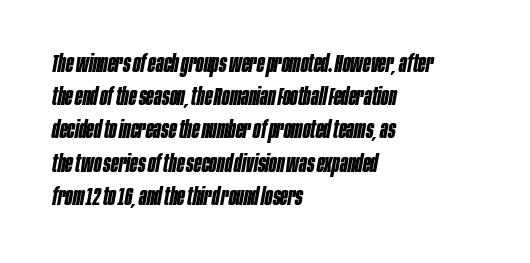
The image shows 25 px bold type, italic (leaning right); set left-aligned, normal line spacing (1.33x), normal letter spacing, not underlined.
